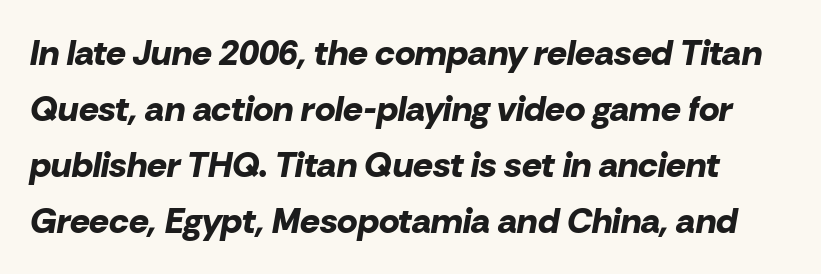
The image shows 35 px bold type, italic (leaning right); set normal line spacing (1.6x), normal letter spacing, not underlined; low stroke contrast and a medium x-height.
